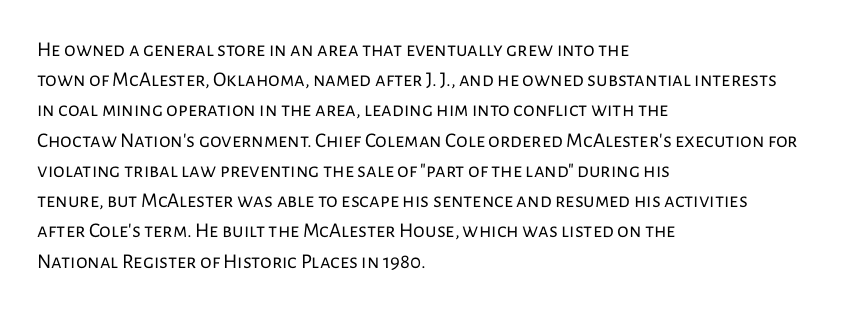
{"italic": "no", "bold": "no", "underline": "no", "align": "left", "line_spacing": "normal", "line_spacing_ratio": 1.44, "letter_spacing": "normal", "letter_spacing_em": 0.0, "glyph_px": 21}
